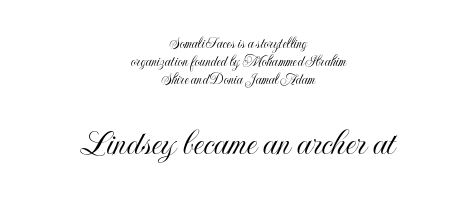
The type is set solid horizontally, with unmodified tracking. Is there much room between lines? No — they nearly touch. The designer gave the closing block more size than the opening block. The whitespace from short lines is split evenly between both sides.
